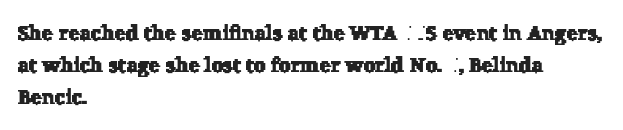
Q: Is the text underlined? A: No.
Q: How is the paragraph aligned? A: Left-aligned.
Q: Is the spacing between letters normal or unusually wide? A: Normal.
Q: Is the spacing between lines tight, normal or loose? A: Normal.
